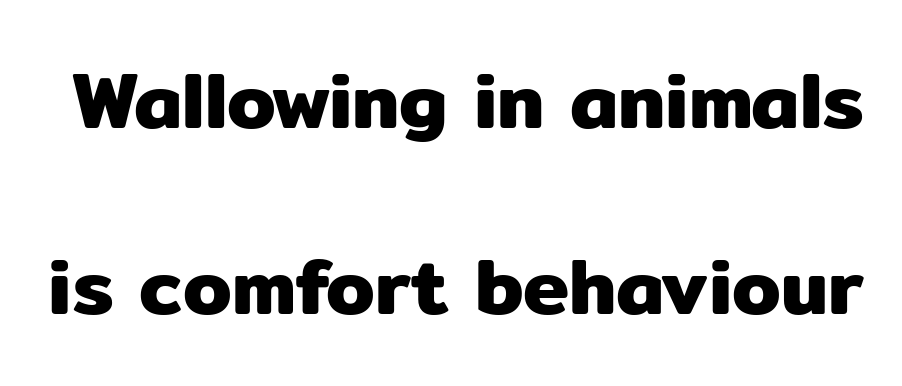
{"serif": "no", "italic": "no", "width": "normal", "stroke_contrast": "low", "x_height": "medium", "monospaced": "no", "underline": "no", "line_spacing": "loose", "line_spacing_ratio": 2.39, "letter_spacing": "normal", "letter_spacing_em": 0.0, "glyph_px": 78}
